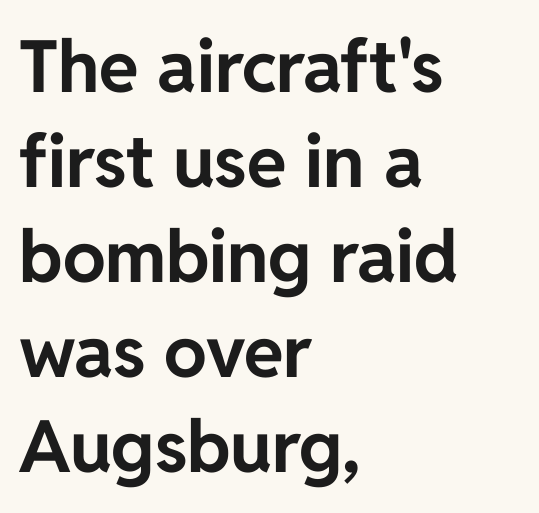
{"serif": "no", "italic": "no", "bold": "yes", "weight": "bold", "width": "normal", "stroke_contrast": "low", "x_height": "medium", "monospaced": "no", "underline": "no", "align": "left", "line_spacing": "normal", "line_spacing_ratio": 1.32, "letter_spacing": "normal", "letter_spacing_em": 0.0, "glyph_px": 72}
